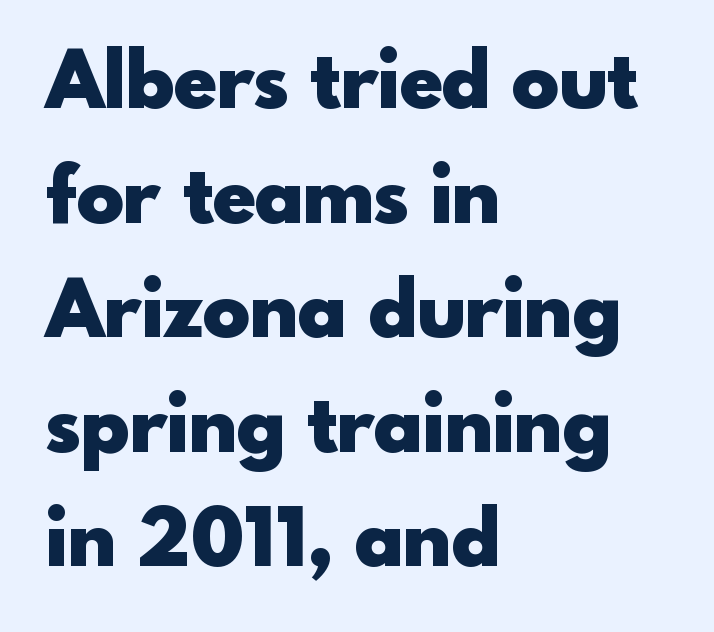
The image shows 79 px heavy sans-serif type, upright; set left-aligned, normal line spacing (1.45x), normal letter spacing, not underlined; a small x-height.
